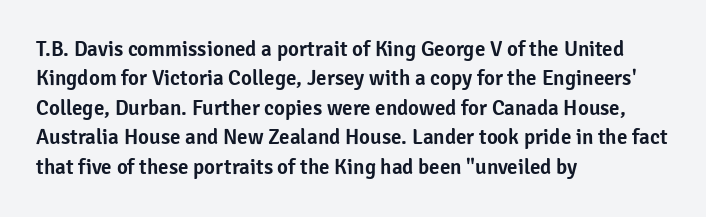
The image shows 21 px text type, upright; set left-aligned, normal line spacing (1.4x), normal letter spacing, not underlined.
